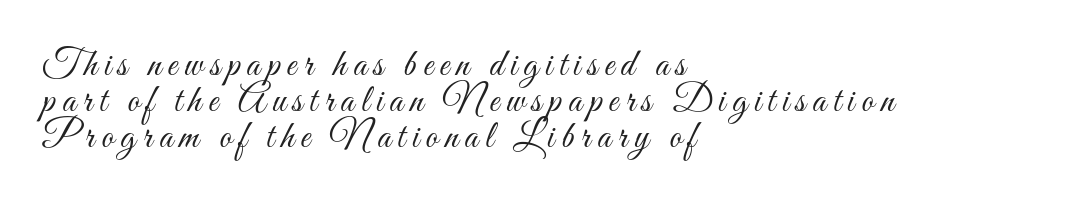
{"bold": "no", "weight": "light", "width": "condensed", "stroke_contrast": "medium", "x_height": "small", "monospaced": "no", "underline": "no", "align": "left", "line_spacing": "tight", "line_spacing_ratio": 0.95, "glyph_px": 38}
